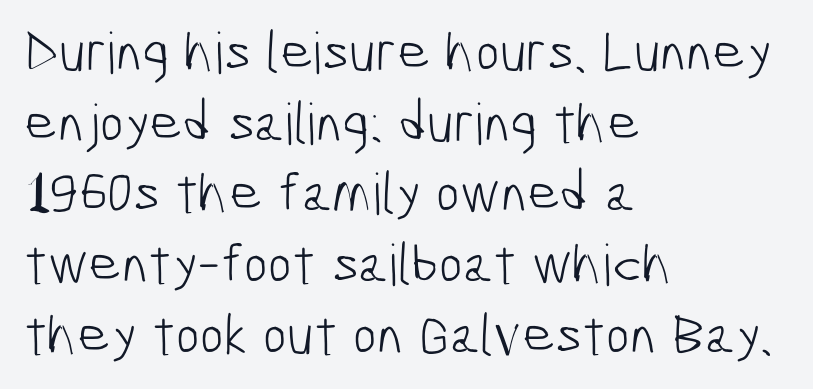
The image shows 57 px light, condensed sans-serif type; set left-aligned, line spacing 1.24x, normal letter spacing, not underlined; low stroke contrast and a medium x-height.
